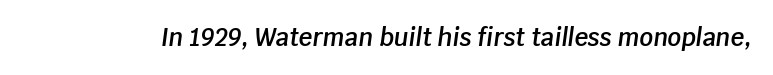
How heavy is the stroke? Medium-heavy — a semibold, shy of bold. The passage shown has conventional tracking throughout. Yep, that's italic — everything's leaning. Descenders are the only things crossing below the line.
